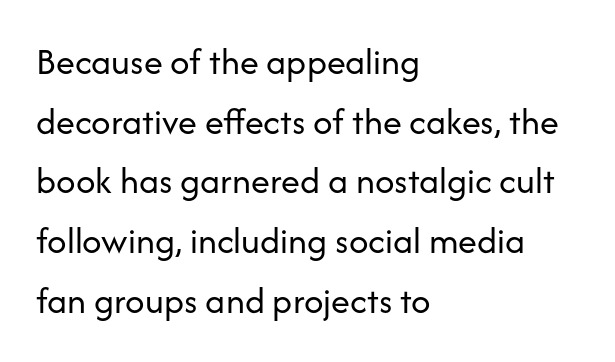
The image shows 38 px regular-weight sans-serif type, upright; set left-aligned, normal line spacing (1.57x), normal letter spacing, not underlined; low stroke contrast and a medium x-height.
